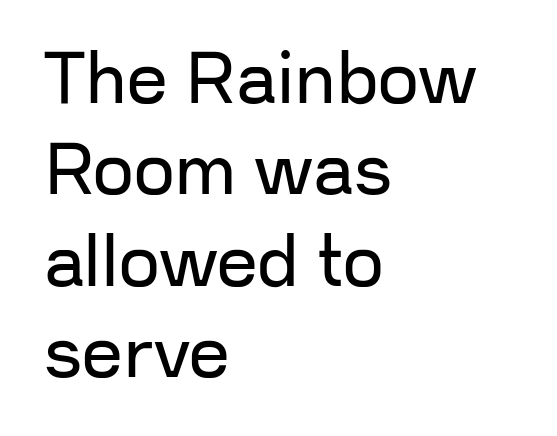
A typesetter would call this proportional, since set widths differ per character. The typesetting does not lean heavy: it is not bold. No extra tracking has been applied to these lines. A typesetter would label this face a sans. Alignment: flush left.
